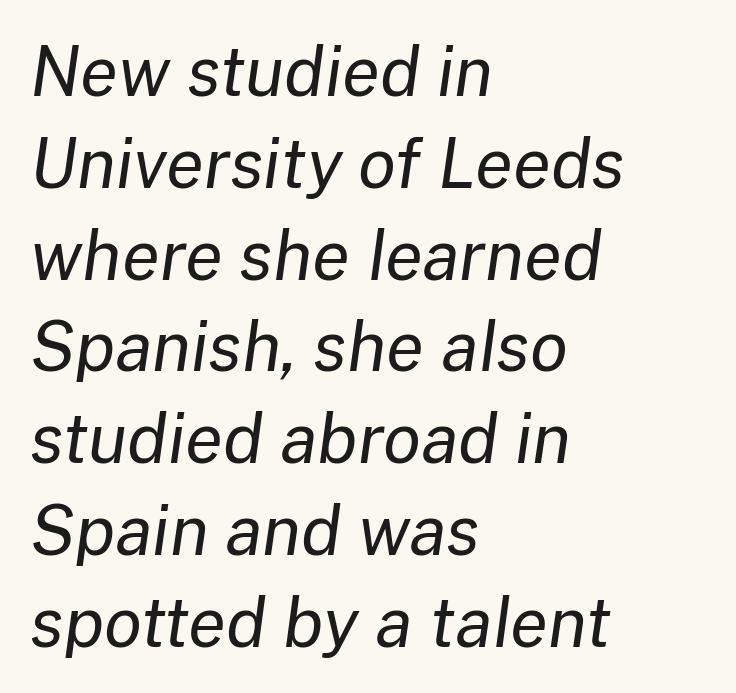
Q: Is the text bold? A: No.
Q: Is the text italic (slanted)? A: Yes, it leans right by about 8 degrees.
Q: Is the text underlined? A: No.
Q: How is the paragraph aligned? A: Left-aligned.
Q: Is the spacing between letters normal or unusually wide? A: Normal.
Q: Is the spacing between lines tight, normal or loose? A: Normal.
Q: Width (condensed, normal, or wide)? A: Normal.
Q: Stroke contrast? A: Low.
Q: x-height? A: Medium.
Q: Monospaced? A: No.
